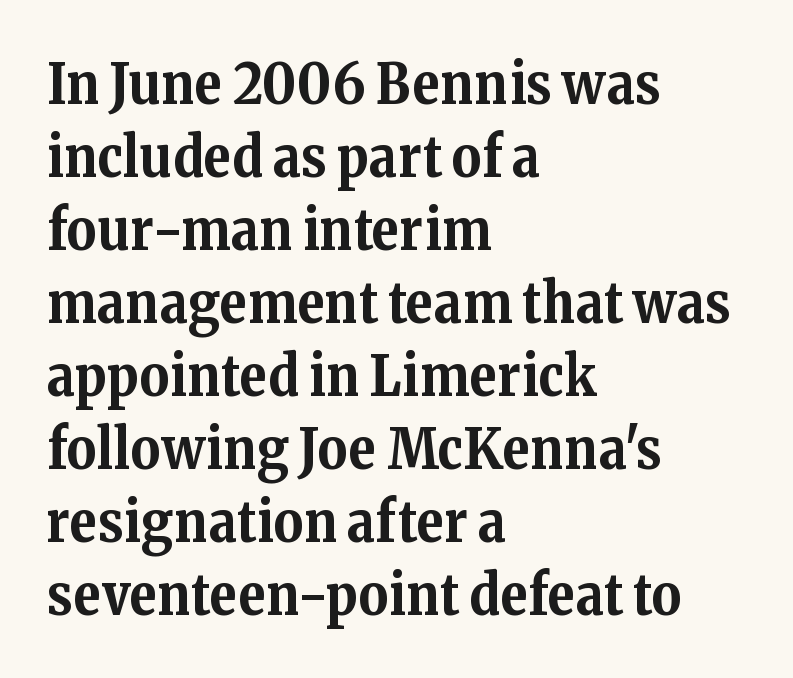
Typographic density is high because the face is bold. The passage shown is typed in a proportional face where columns would drift. The gap between lines stays unmarked. Evenly set lines give the paragraph a standard silhouette. Caption: multi-line text, flush left, ragged right.
